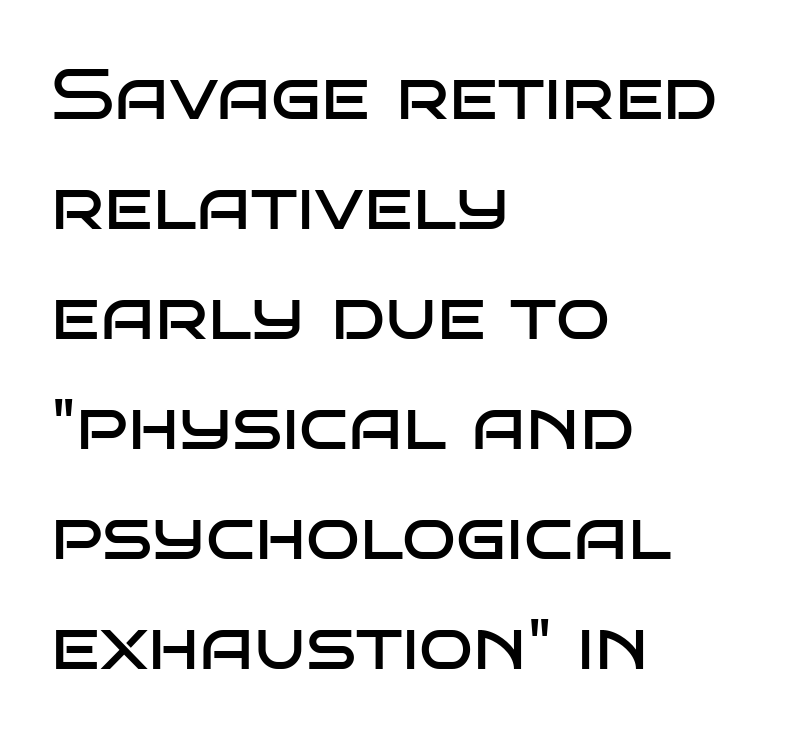
The image shows 71 px regular-weight, wide sans-serif type, upright; set left-aligned, normal line spacing (1.55x), normal letter spacing, not underlined; low stroke contrast and a large x-height.
